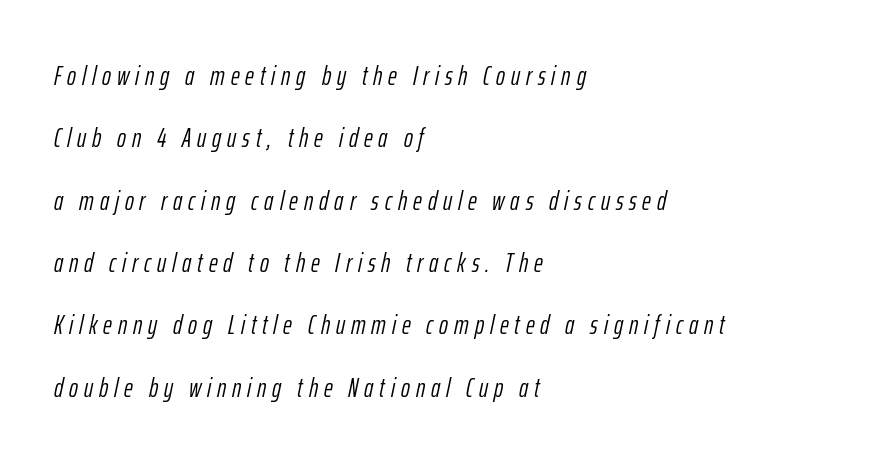
Q: Is the text bold? A: No.
Q: Is the text italic (slanted)? A: Yes, it leans right by about 12 degrees.
Q: Is the text underlined? A: No.
Q: How is the paragraph aligned? A: Left-aligned.
Q: Is the spacing between letters normal or unusually wide? A: Unusually wide.
Q: Is the spacing between lines tight, normal or loose? A: Loose.
